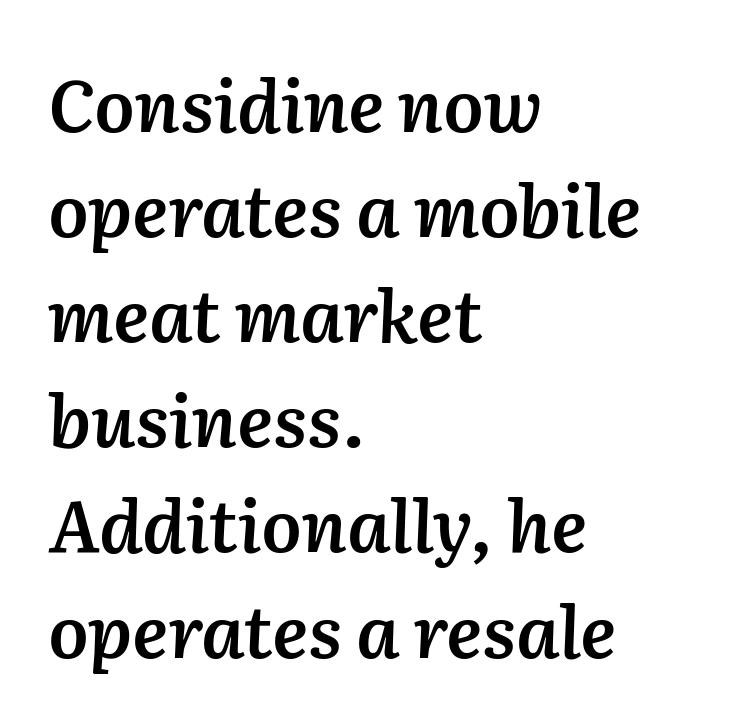
Q: Is the text bold? A: Semi-bold.
Q: Is the text italic (slanted)? A: Yes, it leans right by about 2 degrees.
Q: Is the text underlined? A: No.
Q: How is the paragraph aligned? A: Left-aligned.
Q: Is the spacing between letters normal or unusually wide? A: Normal.
Q: Is the spacing between lines tight, normal or loose? A: Normal.
Q: Width (condensed, normal, or wide)? A: Normal.
Q: Stroke contrast? A: Medium.
Q: x-height? A: Medium.
Q: Monospaced? A: No.
